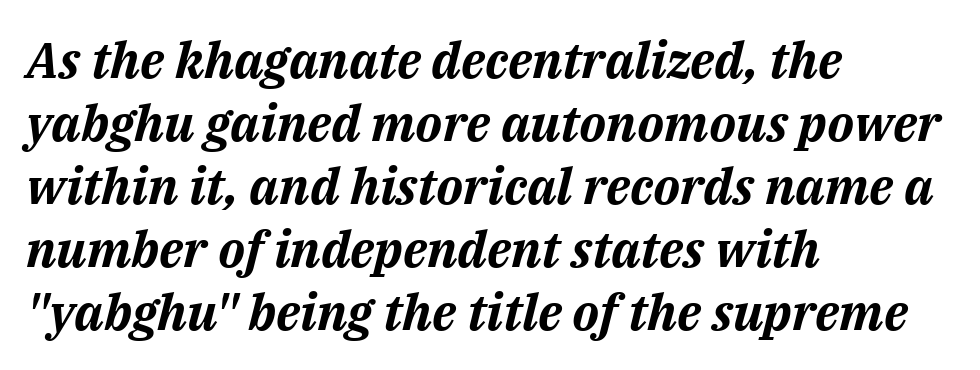
The image shows 50 px bold type, italic (leaning right); set left-aligned, normal line spacing (1.26x), normal letter spacing, not underlined; medium stroke contrast and a medium x-height.
